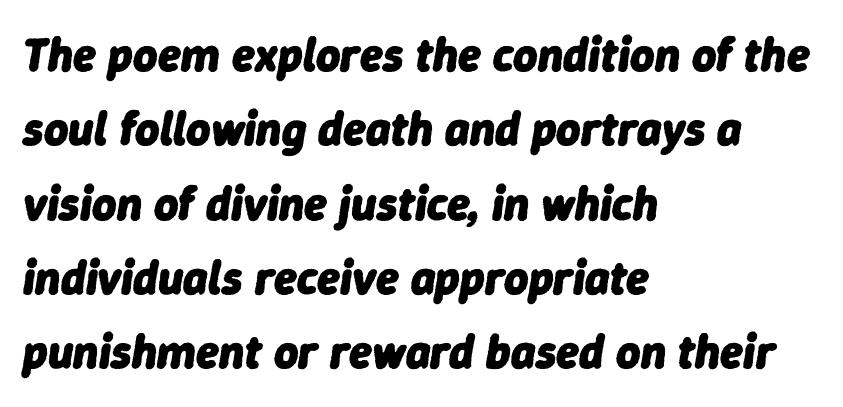
The image shows 47 px heavy type, italic (leaning right); set left-aligned, normal line spacing (1.58x), normal letter spacing, not underlined; low stroke contrast and a medium x-height.
